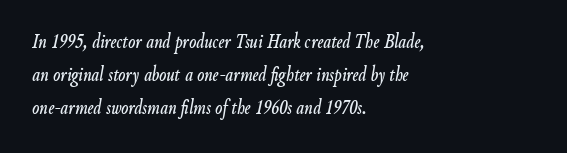
Line starts are locked; line ends wander. Descender tails drop into unmarked territory. This sample uses plain, unmodified letter spacing. Vertically, the passage feels balanced, rows spaced as you'd expect. Does the lettering tilt? It does — this is italic.
